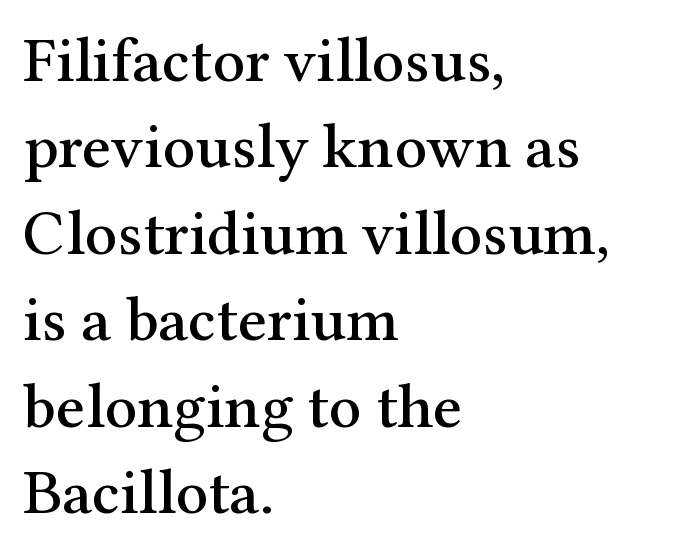
{"serif": "yes", "italic": "no", "width": "normal", "stroke_contrast": "medium", "x_height": "medium", "monospaced": "no", "underline": "no", "align": "left", "line_spacing": "normal", "line_spacing_ratio": 1.35, "letter_spacing": "normal", "letter_spacing_em": 0.0, "glyph_px": 64}
